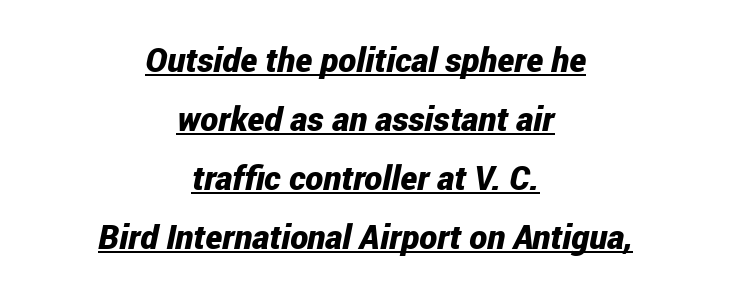
{"italic": "yes", "lean": "right", "slant_degrees": 12, "bold": "yes", "weight": "bold", "width": "condensed", "stroke_contrast": "low", "x_height": "medium", "monospaced": "no", "underline": "yes", "align": "center", "line_spacing_ratio": 1.74, "letter_spacing": "normal", "letter_spacing_em": 0.0, "glyph_px": 34}
